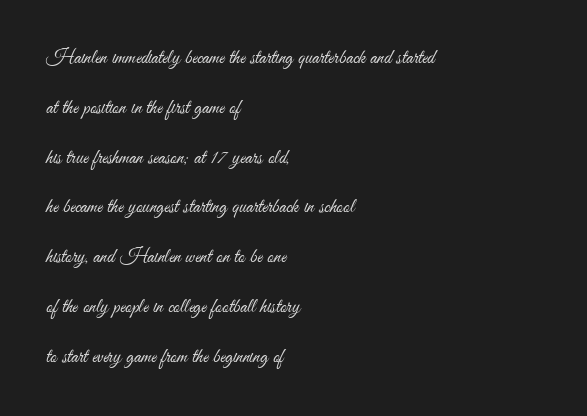
Q: Is the text bold? A: No.
Q: Is the text italic (slanted)? A: Yes.
Q: Is the text underlined? A: No.
Q: How is the paragraph aligned? A: Left-aligned.
Q: Is the spacing between letters normal or unusually wide? A: Normal.
Q: Is the spacing between lines tight, normal or loose? A: Loose.
